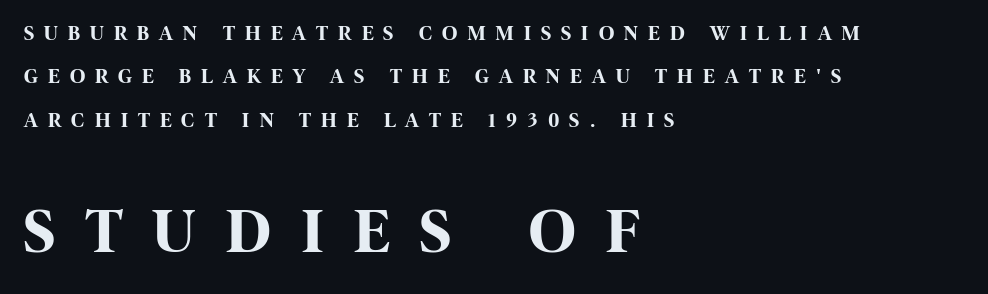
{"serif": "no", "italic": "no", "bold": "yes", "weight": "bold", "width": "condensed", "stroke_contrast": "high", "x_height": "large", "monospaced": "no", "underline": "no", "align": "left", "line_spacing": "loose", "line_spacing_ratio": 2.06, "letter_spacing": "wide", "letter_spacing_em": 0.49, "larger_block": "second", "size_ratio": 3.05, "glyph_px": 64}
